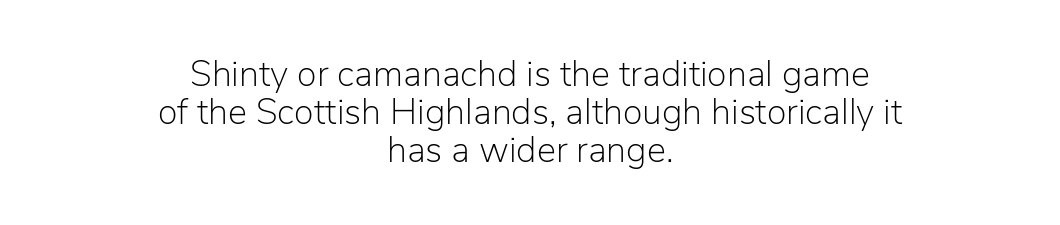
{"serif": "no", "italic": "no", "bold": "no", "weight": "light", "width": "normal", "stroke_contrast": "low", "x_height": "medium", "monospaced": "no", "underline": "no", "align": "center", "line_spacing": "tight", "line_spacing_ratio": 1.06, "letter_spacing": "normal", "letter_spacing_em": 0.0, "glyph_px": 36}
